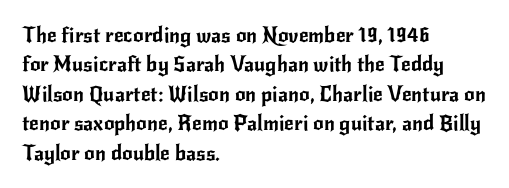
{"italic": "no", "underline": "no", "align": "left", "line_spacing": "normal", "line_spacing_ratio": 1.4, "letter_spacing": "normal", "letter_spacing_em": 0.0, "glyph_px": 21}
